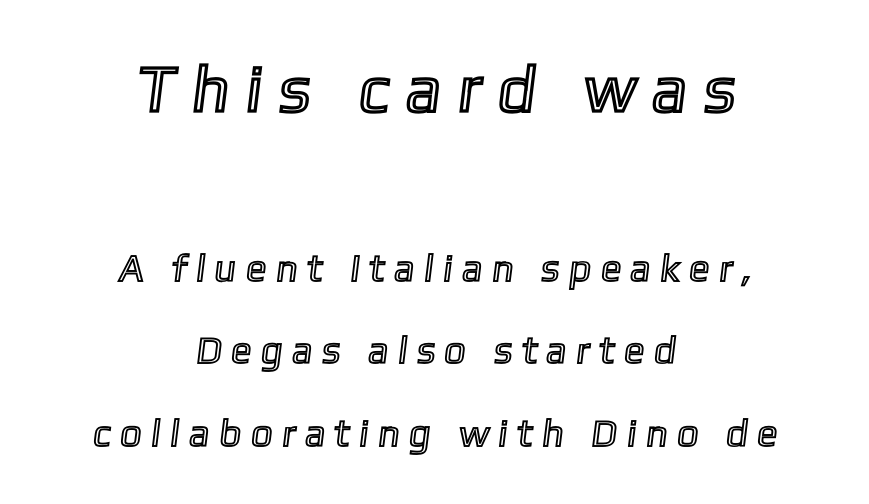
The image shows 66 px text type; set centered, loose line spacing (2.17x), unusually wide letter spacing (+0.25 em), not underlined; the first (top) block is 1.74x larger; a medium x-height.
